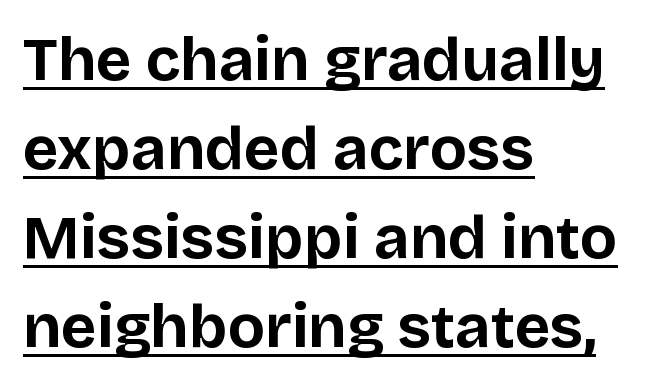
Q: Is the text bold? A: Yes.
Q: Is the text italic (slanted)? A: No, it is upright.
Q: Is the typeface a serif or a sans-serif typeface? A: Sans-serif.
Q: Is the text underlined? A: Yes.
Q: How is the paragraph aligned? A: Left-aligned.
Q: Is the spacing between letters normal or unusually wide? A: Normal.
Q: Is the spacing between lines tight, normal or loose? A: Normal.
Q: Width (condensed, normal, or wide)? A: Normal.
Q: Stroke contrast? A: Low.
Q: x-height? A: Large.
Q: Monospaced? A: No.
